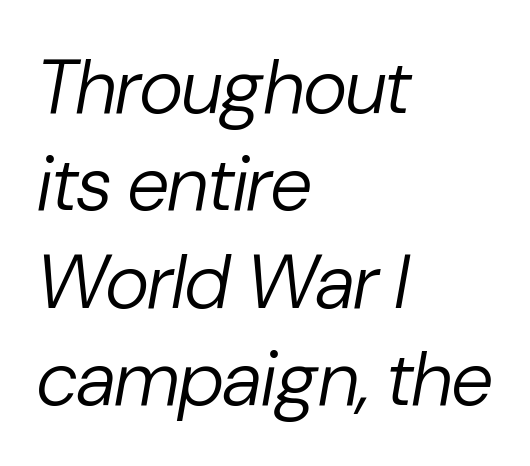
The font's italic variant was chosen for this text. Horizontal bands of white between lines are of average thickness. Teacher's note: observe the even left margin — that is flush-left alignment. Underline: absent. Default kerning and tracking; the words read as compact shapes. A quiet, ordinary-to-light weight characterises the typeface.
